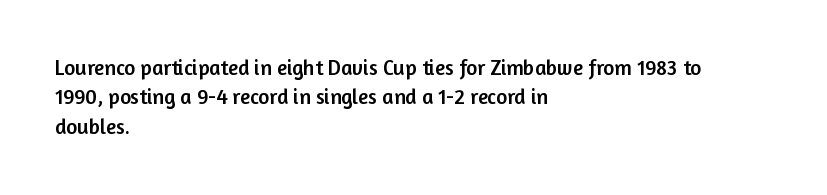
The image shows 21 px text type, upright; set left-aligned, normal line spacing (1.4x), normal letter spacing, not underlined.
